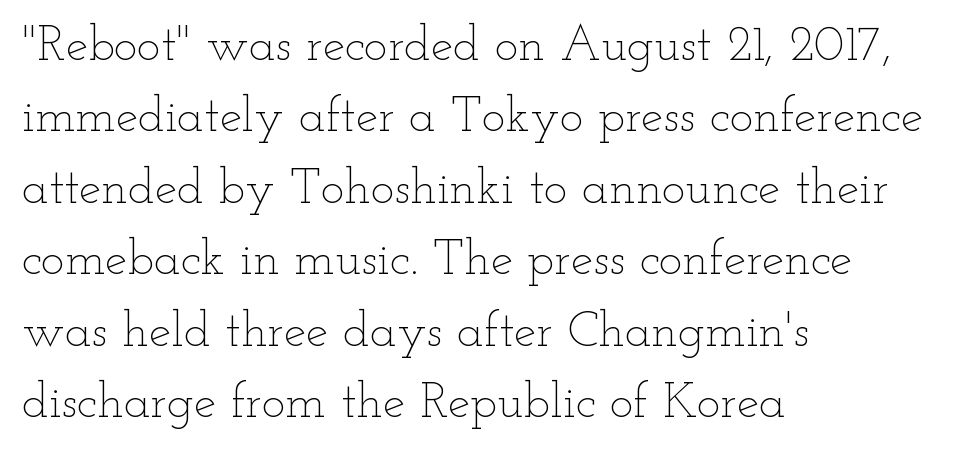
Q: Is the text bold? A: No.
Q: Is the text italic (slanted)? A: No, it is upright.
Q: Is the text underlined? A: No.
Q: How is the paragraph aligned? A: Left-aligned.
Q: Is the spacing between letters normal or unusually wide? A: Normal.
Q: Is the spacing between lines tight, normal or loose? A: Normal.
Q: Width (condensed, normal, or wide)? A: Wide.
Q: Stroke contrast? A: Low.
Q: x-height? A: Small.
Q: Monospaced? A: No.
